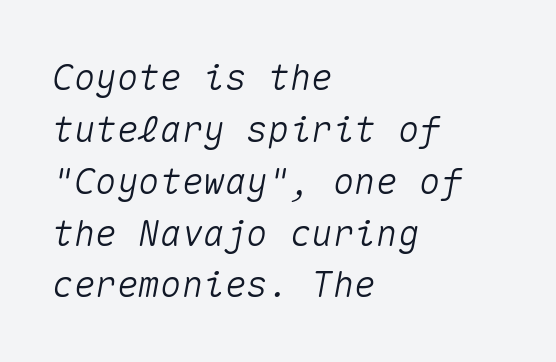
If you drew a line through each stem, it would be angled. Bare-footed words on every line. Spacing verdict: monospaced, one width for all characters. This sample keeps an unexceptional amount of space between lines.
